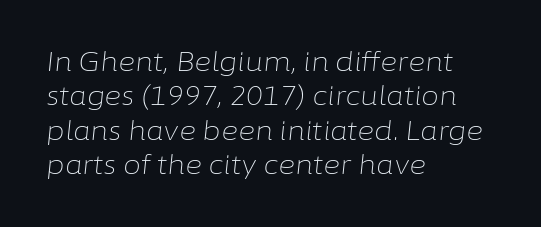
Counters stay open thanks to moderate or lighter strokes. Standard letterfit; no display-style spreading of the glyphs. The lines sit at an ordinary, default distance from one another. This sample uses an oblique cut, with every glyph tilted off the vertical. The passage is arranged the way most books set body copy — flush left. Nobody drew a line under any word here.
